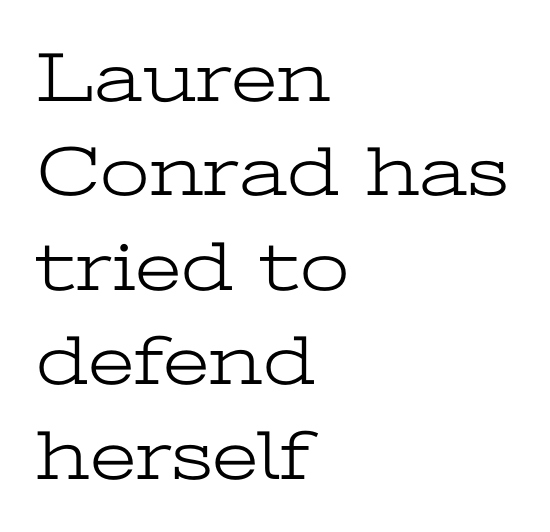
The image shows 71 px light, wide serif type, upright; set left-aligned, normal line spacing (1.33x), normal letter spacing, not underlined; low stroke contrast and a medium x-height.
